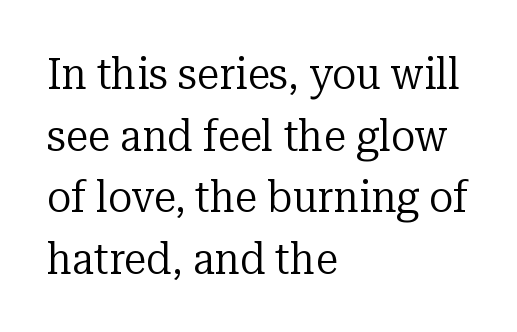
The image shows 45 px regular-weight serif type, upright; set left-aligned, normal line spacing (1.37x), normal letter spacing, not underlined; low stroke contrast and a medium x-height.
